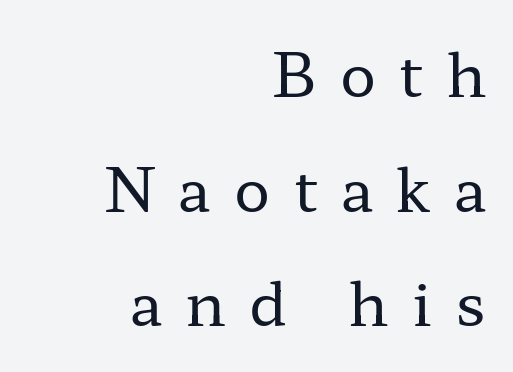
The image shows 60 px regular-weight, wide serif type, upright; set right-aligned, loose line spacing (1.91x), unusually wide letter spacing (+0.39 em), not underlined; low stroke contrast and a medium x-height.
